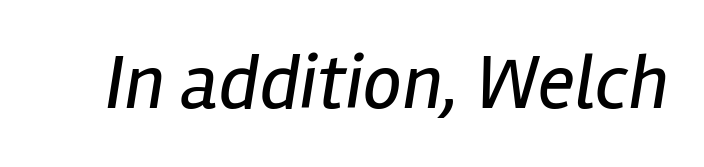
Q: Is the text bold? A: No.
Q: Is the text italic (slanted)? A: Yes, it leans right by about 12 degrees.
Q: Is the text underlined? A: No.
Q: Is the spacing between letters normal or unusually wide? A: Normal.
Q: Width (condensed, normal, or wide)? A: Condensed.
Q: Stroke contrast? A: Low.
Q: x-height? A: Medium.
Q: Monospaced? A: No.
